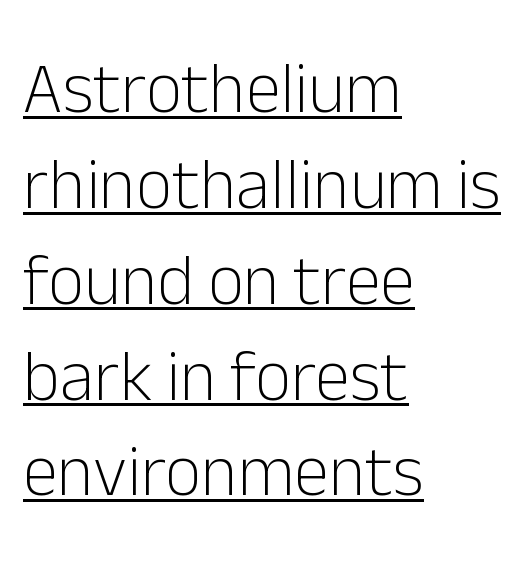
The image shows 71 px light sans-serif type, upright; set left-aligned, normal line spacing (1.35x), normal letter spacing, underlined; low stroke contrast and a medium x-height.
